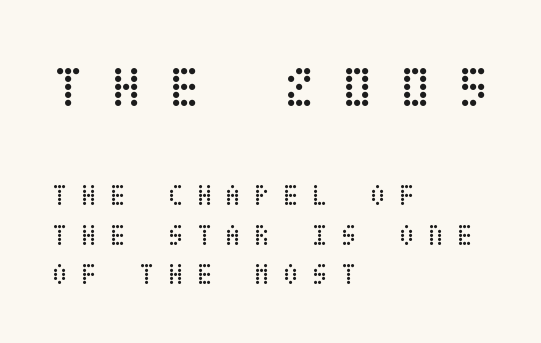
{"italic": "no", "bold": "no", "weight": "regular", "width": "condensed", "stroke_contrast": "low", "x_height": "large", "underline": "no", "align": "left", "line_spacing": "normal", "line_spacing_ratio": 1.36, "letter_spacing": "wide", "letter_spacing_em": 0.45, "larger_block": "first", "size_ratio": 2.0, "glyph_px": 58}
